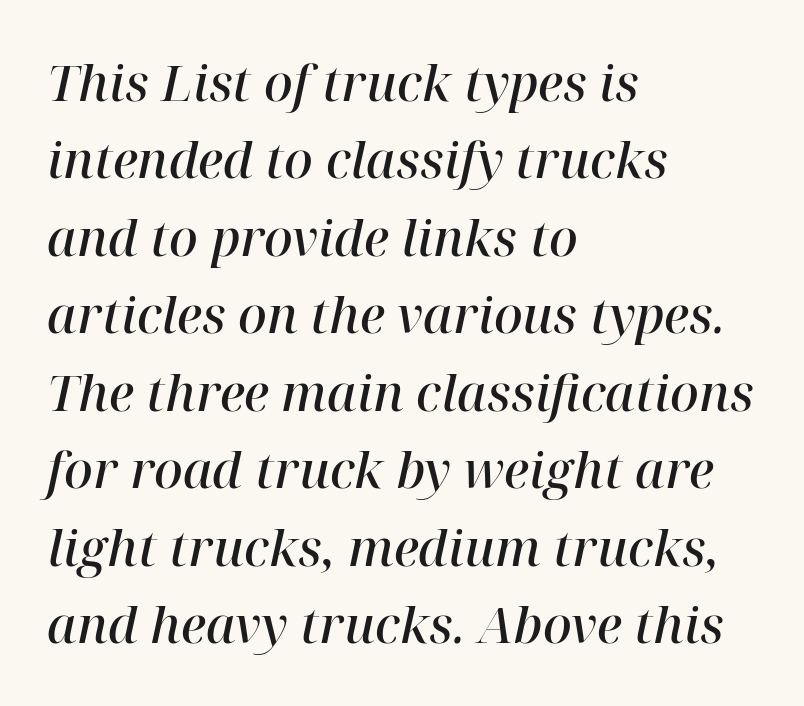
The image shows 50 px semibold serif type, italic (leaning right); set left-aligned, normal line spacing (1.55x), normal letter spacing, not underlined; high stroke contrast and a medium x-height.
